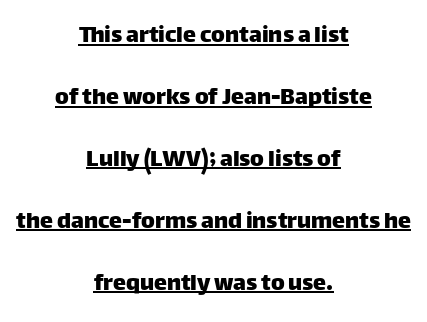
{"italic": "no", "underline": "yes", "align": "center", "line_spacing": "loose", "line_spacing_ratio": 2.38, "letter_spacing": "normal", "letter_spacing_em": 0.0, "glyph_px": 26}
